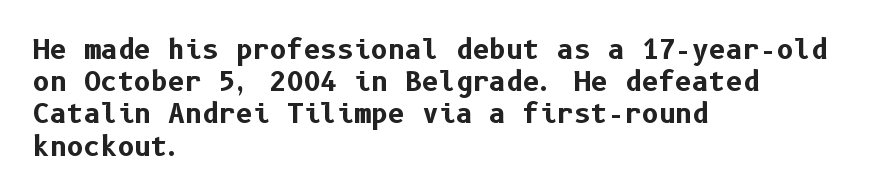
{"italic": "no", "bold": "yes", "underline": "no", "align": "left", "line_spacing_ratio": 1.24, "letter_spacing": "normal", "letter_spacing_em": 0.0, "glyph_px": 26}
